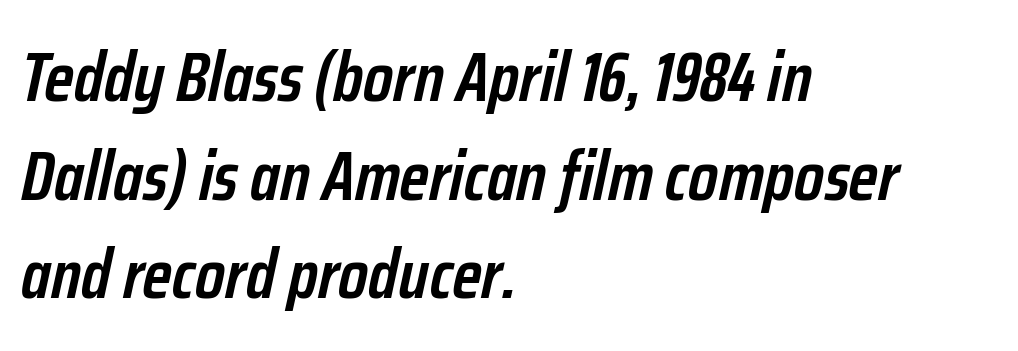
The strip under each line holds only bare page. The paragraph shown leans on its left margin. A typesetter would call this proportional, since set widths differ per character. This sample keeps an unexceptional amount of space between lines. Compared with ordinary roman type, these characters are visibly tilted.
